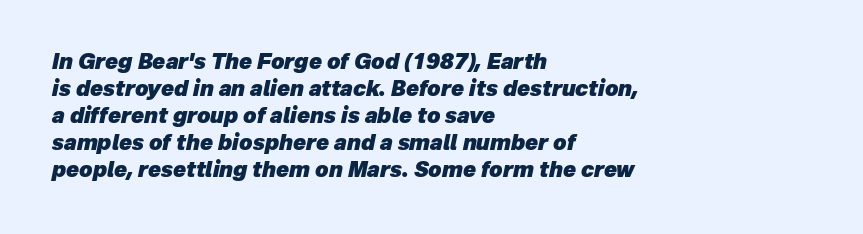
{"italic": "yes", "lean": "right", "slant_degrees": 12, "bold": "yes", "underline": "no", "align": "left", "line_spacing": "normal", "line_spacing_ratio": 1.28, "letter_spacing": "normal", "letter_spacing_em": 0.0, "glyph_px": 21}
